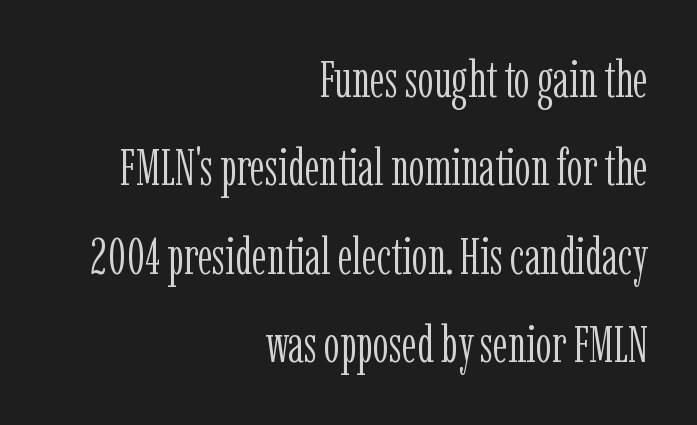
Q: Is the text bold? A: No.
Q: Is the text italic (slanted)? A: No, it is upright.
Q: Is the typeface a serif or a sans-serif typeface? A: Serif.
Q: Is the text underlined? A: No.
Q: How is the paragraph aligned? A: Right-aligned.
Q: Is the spacing between letters normal or unusually wide? A: Normal.
Q: Width (condensed, normal, or wide)? A: Condensed.
Q: Stroke contrast? A: Low.
Q: x-height? A: Medium.
Q: Monospaced? A: No.
